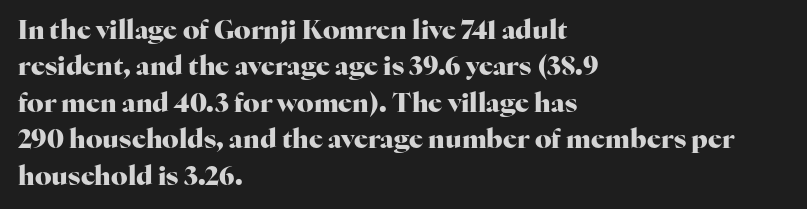
{"italic": "no", "bold": "yes", "underline": "no", "align": "left", "line_spacing": "normal", "line_spacing_ratio": 1.4, "letter_spacing": "normal", "letter_spacing_em": 0.0, "glyph_px": 26}
